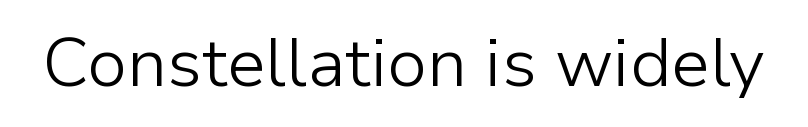
{"serif": "no", "italic": "no", "bold": "no", "weight": "light", "width": "normal", "stroke_contrast": "low", "x_height": "medium", "monospaced": "no", "underline": "no", "letter_spacing": "normal", "letter_spacing_em": 0.0, "glyph_px": 69}
